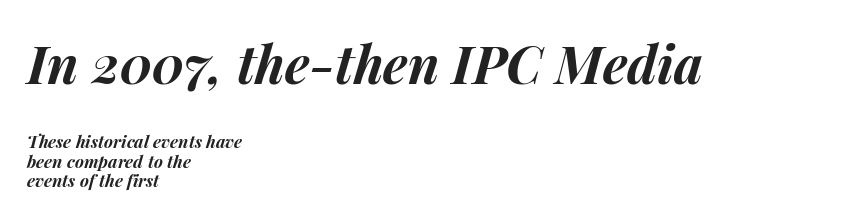
Q: Is the text bold? A: Yes.
Q: Is the text italic (slanted)? A: Yes, it leans right by about 15 degrees.
Q: Is the text underlined? A: No.
Q: How is the paragraph aligned? A: Left-aligned.
Q: Is the spacing between letters normal or unusually wide? A: Normal.
Q: Which block of text is set in a larger size, the first (top) or the second (bottom)? A: The first (top) one.
Q: Width (condensed, normal, or wide)? A: Normal.
Q: Stroke contrast? A: Medium.
Q: x-height? A: Medium.
Q: Monospaced? A: No.
